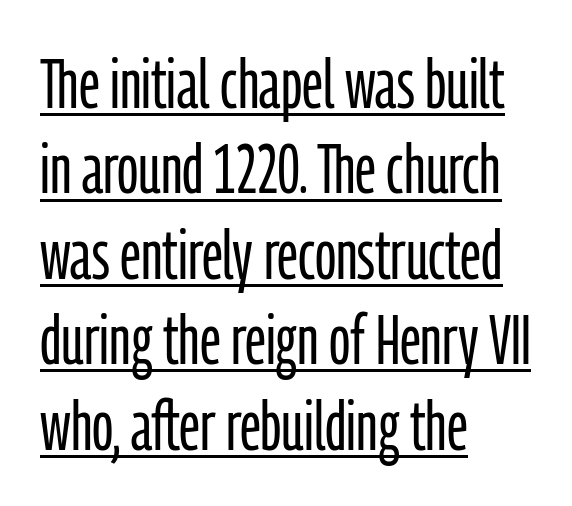
Q: Is the text bold? A: No.
Q: Is the text italic (slanted)? A: No, it is upright.
Q: Is the typeface a serif or a sans-serif typeface? A: Sans-serif.
Q: Is the text underlined? A: Yes.
Q: How is the paragraph aligned? A: Left-aligned.
Q: Is the spacing between letters normal or unusually wide? A: Normal.
Q: Width (condensed, normal, or wide)? A: Condensed.
Q: Stroke contrast? A: Low.
Q: x-height? A: Medium.
Q: Monospaced? A: No.
